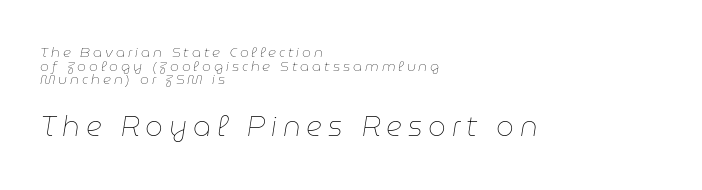
{"italic": "yes", "lean": "right", "slant_degrees": 9, "bold": "no", "weight": "thin", "width": "normal", "stroke_contrast": "low", "x_height": "medium", "monospaced": "no", "underline": "no", "align": "left", "line_spacing": "tight", "line_spacing_ratio": 0.97, "letter_spacing": "wide", "letter_spacing_em": 0.21, "larger_block": "second", "size_ratio": 2.0, "glyph_px": 28}
